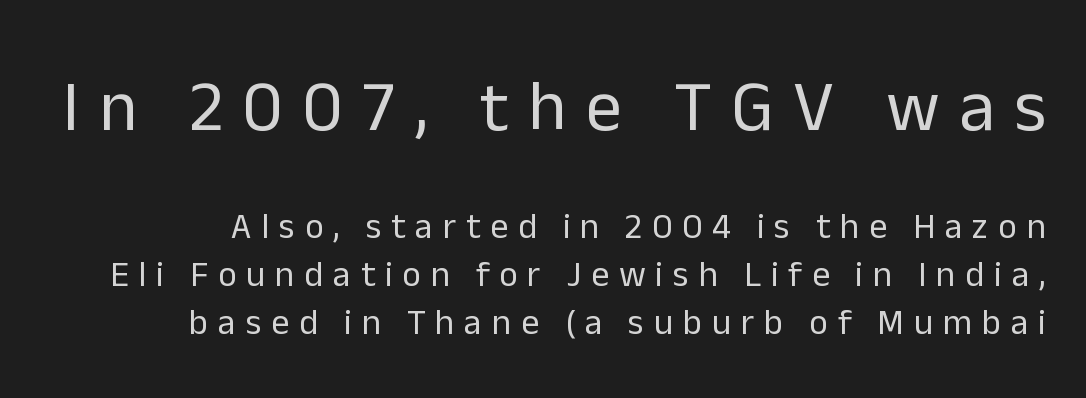
Q: Is the text bold? A: No.
Q: Is the text italic (slanted)? A: No, it is upright.
Q: Is the typeface a serif or a sans-serif typeface? A: Sans-serif.
Q: Is the text underlined? A: No.
Q: Is the spacing between letters normal or unusually wide? A: Unusually wide.
Q: Is the spacing between lines tight, normal or loose? A: Normal.
Q: Which block of text is set in a larger size, the first (top) or the second (bottom)? A: The first (top) one.
Q: Width (condensed, normal, or wide)? A: Normal.
Q: Stroke contrast? A: Low.
Q: x-height? A: Medium.
Q: Monospaced? A: No.
